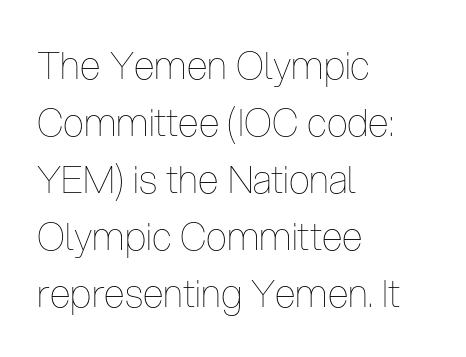
{"italic": "no", "bold": "no", "weight": "thin", "width": "condensed", "stroke_contrast": "low", "x_height": "medium", "monospaced": "no", "underline": "no", "align": "left", "line_spacing": "normal", "line_spacing_ratio": 1.5, "letter_spacing": "normal", "letter_spacing_em": 0.0, "glyph_px": 38}
